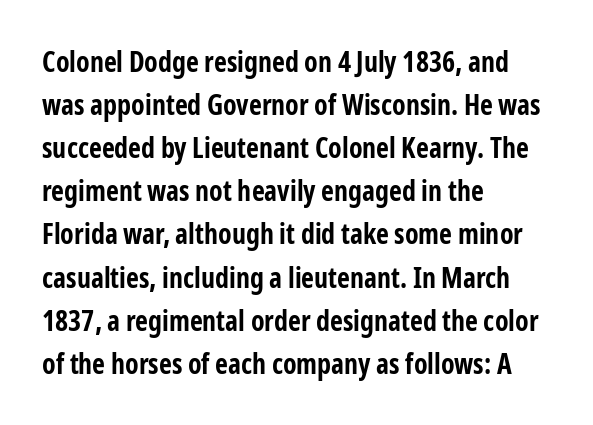
{"serif": "no", "italic": "no", "bold": "yes", "weight": "bold", "width": "condensed", "stroke_contrast": "low", "x_height": "medium", "monospaced": "no", "underline": "no", "align": "left", "line_spacing": "normal", "line_spacing_ratio": 1.54, "letter_spacing": "normal", "letter_spacing_em": 0.0, "glyph_px": 28}
